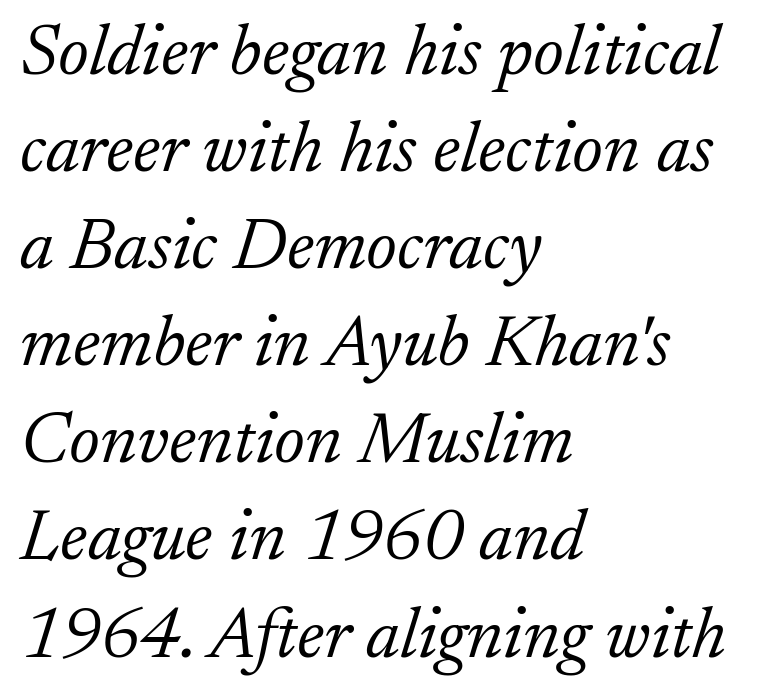
No extra tracking has been applied to these lines. Italic: yes, the glyphs are oblique. Is this a sans? No — the strokes have serifs. Varying glyph widths throughout — classic text-font behaviour.
